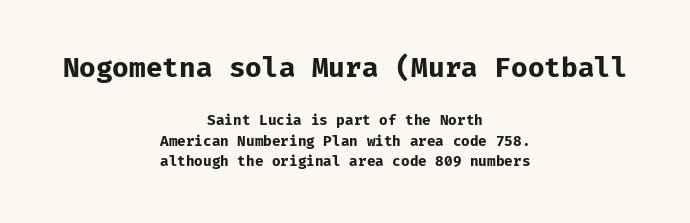
Is there much room between lines? A standard amount, neither cramped nor airy. Bigger letters appear in the top chunk; the bottom chunk is reduced. The characters look thick and weighty, a clear bold. Both edges are ragged and mirror each other, which tells us the setting is centered. Underlining? Definitely not there. Characters remain perfectly vertical along every line.
